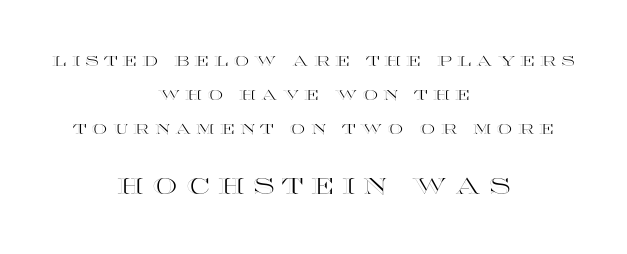
The image shows 22 px text type, upright; set centered, loose line spacing (2.44x), unusually wide letter spacing (+0.37 em), not underlined; the second (bottom) block is 1.57x larger.
